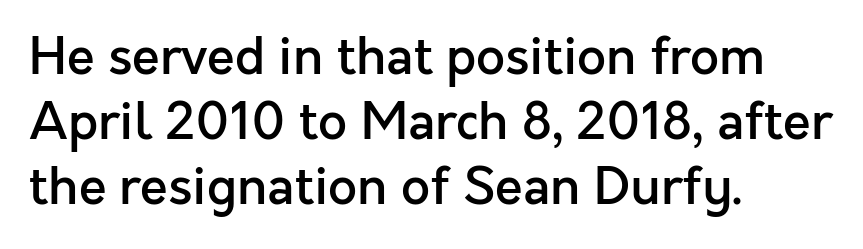
{"serif": "no", "italic": "no", "bold": "semi", "weight": "semibold", "width": "normal", "x_height": "medium", "monospaced": "no", "underline": "no", "align": "left", "line_spacing": "normal", "line_spacing_ratio": 1.27, "letter_spacing": "normal", "letter_spacing_em": 0.0, "glyph_px": 51}
